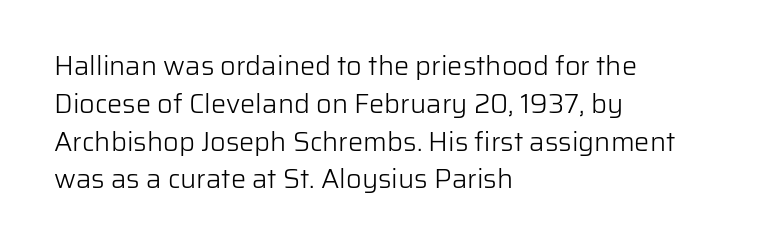
Short note: letters normally spaced. These lines are set flush left with a ragged right edge. The passage shown is not bold in any degree. Rows of type keep a routine distance in the vertical direction. This is the regular roman posture of the typeface.
